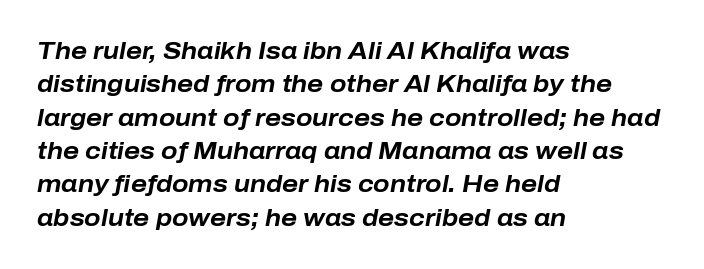
{"italic": "yes", "lean": "right", "slant_degrees": 10, "bold": "yes", "underline": "no", "align": "left", "line_spacing": "normal", "line_spacing_ratio": 1.39, "letter_spacing": "normal", "letter_spacing_em": 0.0, "glyph_px": 24}
